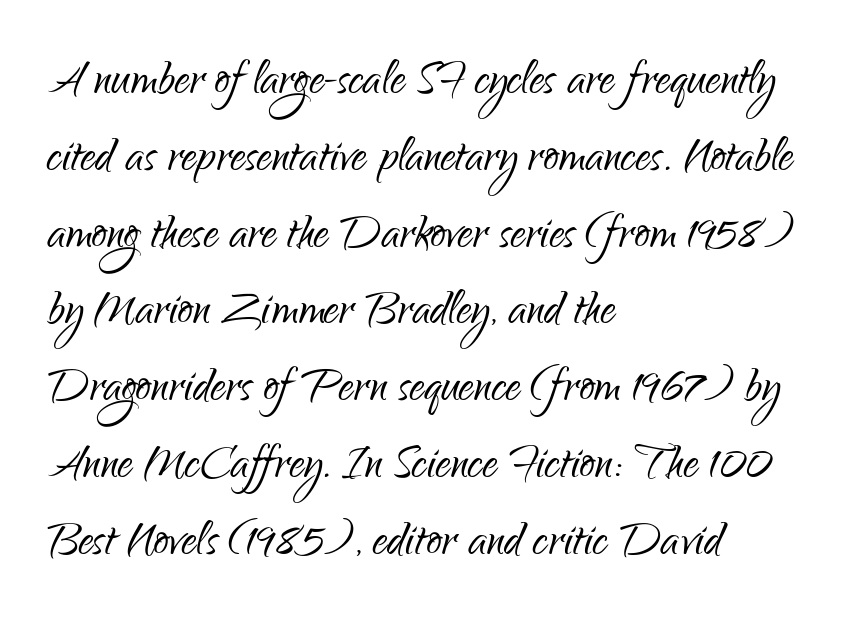
Only glyphs here, with clear space below each row. Notice how descenders clear the ascenders below comfortably — that's standard leading. Is this a sans? Yes — the strokes have no serifs. Proportional: the letters do not fall into vertical columns. Alignment: flush left.
